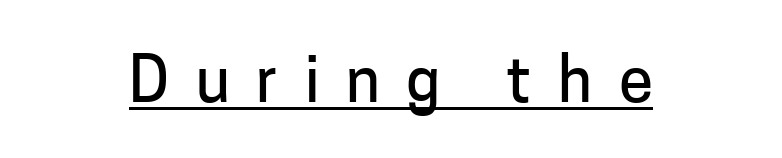
Q: Is the text italic (slanted)? A: No, it is upright.
Q: Is the typeface a serif or a sans-serif typeface? A: Sans-serif.
Q: Is the text underlined? A: Yes.
Q: How is the paragraph aligned? A: Centered.
Q: Is the spacing between letters normal or unusually wide? A: Unusually wide.
Q: Width (condensed, normal, or wide)? A: Normal.
Q: Stroke contrast? A: Low.
Q: x-height? A: Medium.
Q: Monospaced? A: No.
